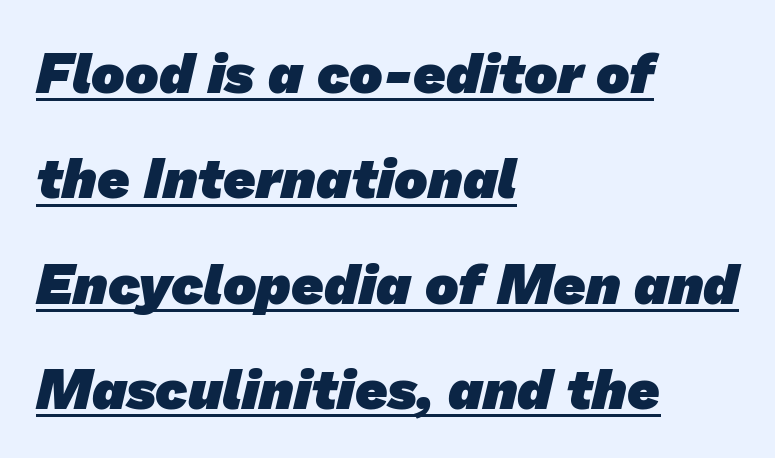
The face used here has the dense, thick strokes of a bold. This sample has the flowing, uneven cadence of proportional lettering. Honestly, the letter spacing is just normal — you wouldn't notice it. Nope, no serifs anywhere on these letters. The rendered words wear a rule along their underside.
